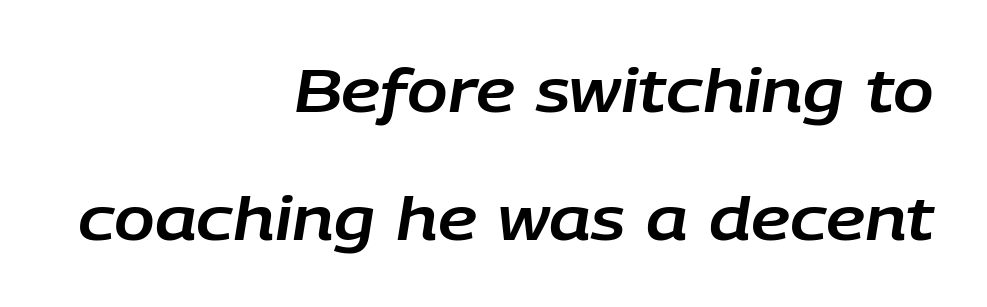
Q: Is the text italic (slanted)? A: Yes, it leans right by about 9 degrees.
Q: Is the text underlined? A: No.
Q: How is the paragraph aligned? A: Right-aligned.
Q: Is the spacing between letters normal or unusually wide? A: Normal.
Q: Is the spacing between lines tight, normal or loose? A: Loose.
Q: Width (condensed, normal, or wide)? A: Normal.
Q: Stroke contrast? A: Low.
Q: x-height? A: Large.
Q: Monospaced? A: No.
